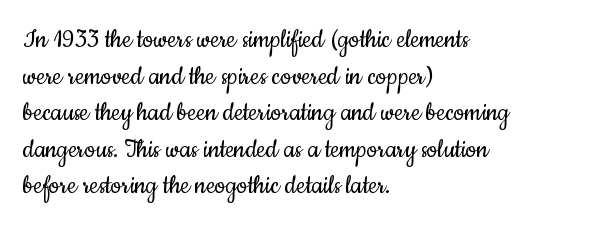
This rendering features lettering with no underline. Is this a fixed-width face? No — the glyphs have proportional, varying widths. No feet cap the strokes, marking this as sans-serif type.
